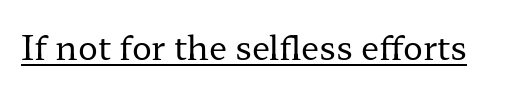
{"serif": "yes", "italic": "no", "bold": "no", "weight": "regular", "width": "wide", "stroke_contrast": "low", "x_height": "medium", "monospaced": "no", "underline": "yes", "letter_spacing": "normal", "letter_spacing_em": 0.0, "glyph_px": 33}
